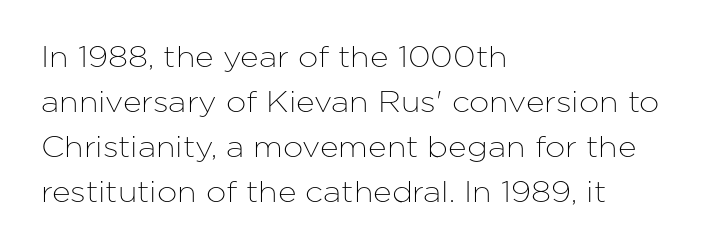
Q: Is the text italic (slanted)? A: No, it is upright.
Q: Is the typeface a serif or a sans-serif typeface? A: Sans-serif.
Q: Is the text underlined? A: No.
Q: How is the paragraph aligned? A: Left-aligned.
Q: Is the spacing between letters normal or unusually wide? A: Normal.
Q: Is the spacing between lines tight, normal or loose? A: Normal.
Q: Width (condensed, normal, or wide)? A: Normal.
Q: Stroke contrast? A: Low.
Q: x-height? A: Medium.
Q: Monospaced? A: No.
